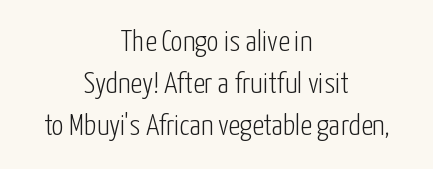
{"serif": "no", "italic": "no", "bold": "no", "weight": "light", "width": "condensed", "stroke_contrast": "low", "x_height": "medium", "monospaced": "no", "underline": "no", "align": "center", "line_spacing": "normal", "line_spacing_ratio": 1.4, "letter_spacing": "normal", "letter_spacing_em": 0.0, "glyph_px": 30}
